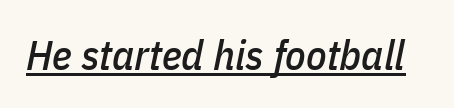
{"italic": "yes", "lean": "right", "slant_degrees": 11, "width": "condensed", "stroke_contrast": "low", "x_height": "medium", "monospaced": "no", "underline": "yes", "letter_spacing": "normal", "letter_spacing_em": 0.0, "glyph_px": 42}
